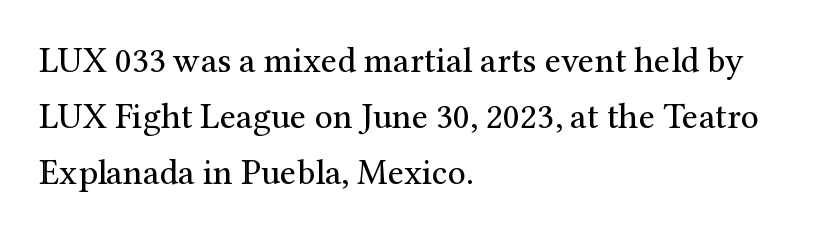
Q: Is the text bold? A: No.
Q: Is the text italic (slanted)? A: No, it is upright.
Q: Is the typeface a serif or a sans-serif typeface? A: Serif.
Q: Is the text underlined? A: No.
Q: How is the paragraph aligned? A: Left-aligned.
Q: Is the spacing between letters normal or unusually wide? A: Normal.
Q: Is the spacing between lines tight, normal or loose? A: Normal.
Q: Width (condensed, normal, or wide)? A: Normal.
Q: Stroke contrast? A: Medium.
Q: x-height? A: Medium.
Q: Monospaced? A: No.
